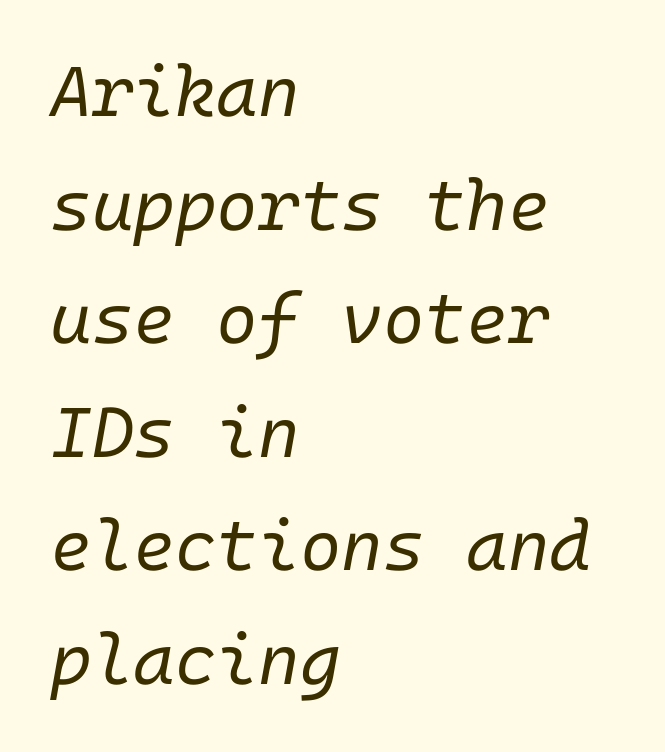
The image shows 71 px regular-weight type, italic (leaning right); set left-aligned, normal line spacing (1.6x), normal letter spacing, not underlined; low stroke contrast and a medium x-height.
